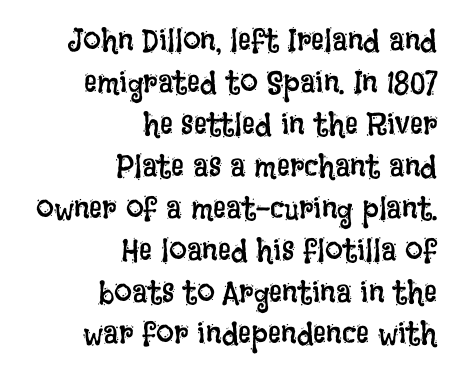
Q: Is the text bold? A: No.
Q: Is the text italic (slanted)? A: No, it is upright.
Q: Is the text underlined? A: No.
Q: How is the paragraph aligned? A: Right-aligned.
Q: Is the spacing between letters normal or unusually wide? A: Normal.
Q: Is the spacing between lines tight, normal or loose? A: Normal.
Q: Width (condensed, normal, or wide)? A: Condensed.
Q: Stroke contrast? A: Low.
Q: x-height? A: Large.
Q: Monospaced? A: No.
